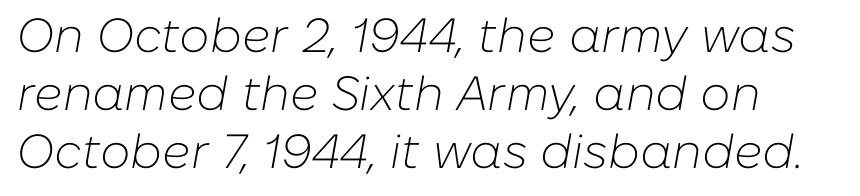
Q: Is the text bold? A: No.
Q: Is the text italic (slanted)? A: Yes, it leans right by about 10 degrees.
Q: Is the text underlined? A: No.
Q: Is the spacing between letters normal or unusually wide? A: Normal.
Q: Width (condensed, normal, or wide)? A: Normal.
Q: Stroke contrast? A: Low.
Q: x-height? A: Medium.
Q: Monospaced? A: No.
